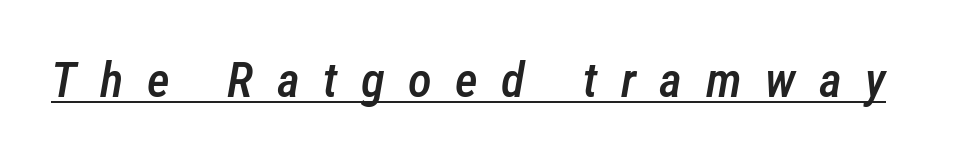
{"italic": "yes", "lean": "right", "slant_degrees": 12, "bold": "semi", "weight": "semibold", "width": "condensed", "stroke_contrast": "low", "x_height": "medium", "monospaced": "no", "underline": "yes", "letter_spacing": "wide", "letter_spacing_em": 0.48, "glyph_px": 49}
